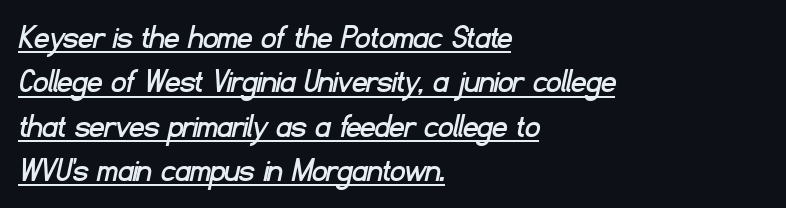
Q: Is the typeface a serif or a sans-serif typeface? A: Sans-serif.
Q: Is the text underlined? A: Yes.
Q: How is the paragraph aligned? A: Left-aligned.
Q: Is the spacing between letters normal or unusually wide? A: Normal.
Q: Width (condensed, normal, or wide)? A: Normal.
Q: Stroke contrast? A: Low.
Q: x-height? A: Small.
Q: Monospaced? A: No.
